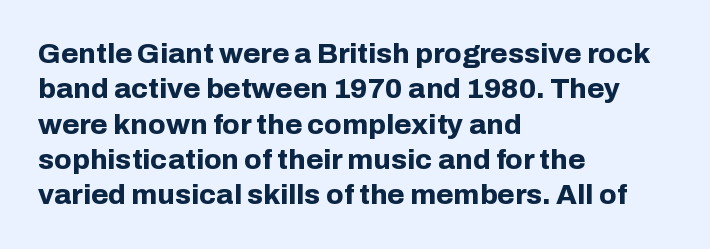
Q: Is the text bold? A: Yes.
Q: Is the text italic (slanted)? A: No, it is upright.
Q: Is the typeface a serif or a sans-serif typeface? A: Sans-serif.
Q: Is the text underlined? A: No.
Q: How is the paragraph aligned? A: Left-aligned.
Q: Is the spacing between letters normal or unusually wide? A: Normal.
Q: Is the spacing between lines tight, normal or loose? A: Normal.
Q: Width (condensed, normal, or wide)? A: Normal.
Q: Stroke contrast? A: Low.
Q: x-height? A: Medium.
Q: Monospaced? A: No.
